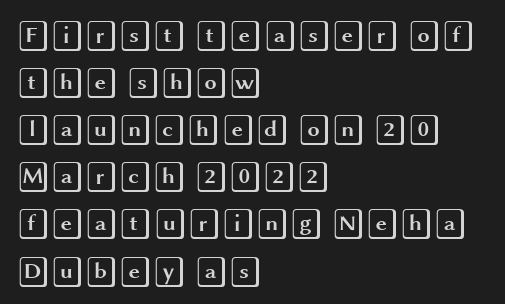
Q: Is the text italic (slanted)? A: No, it is upright.
Q: Is the text underlined? A: No.
Q: How is the paragraph aligned? A: Left-aligned.
Q: Is the spacing between letters normal or unusually wide? A: Normal.
Q: Is the spacing between lines tight, normal or loose? A: Normal.
Q: Width (condensed, normal, or wide)? A: Wide.
Q: x-height? A: Large.
